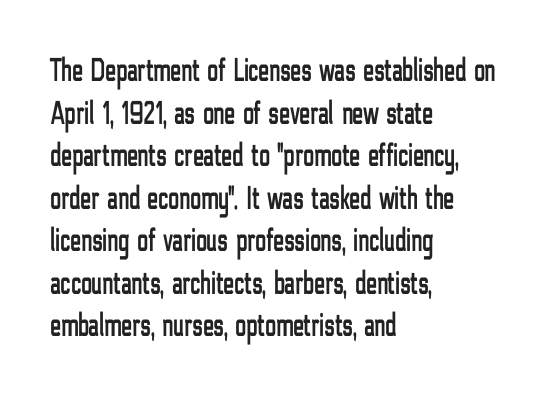
The image shows 33 px condensed sans-serif type, upright; set left-aligned, normal line spacing (1.29x), normal letter spacing, not underlined; low stroke contrast and a medium x-height.
